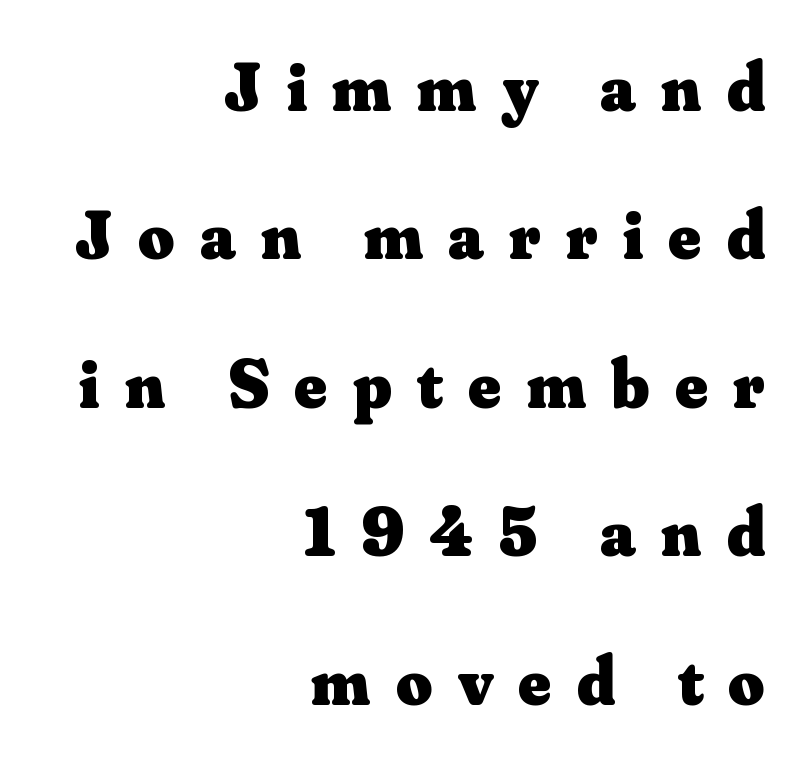
Q: Is the text bold? A: Yes.
Q: Is the text italic (slanted)? A: No, it is upright.
Q: Is the typeface a serif or a sans-serif typeface? A: Serif.
Q: Is the text underlined? A: No.
Q: How is the paragraph aligned? A: Right-aligned.
Q: Is the spacing between letters normal or unusually wide? A: Unusually wide.
Q: Is the spacing between lines tight, normal or loose? A: Loose.
Q: Width (condensed, normal, or wide)? A: Normal.
Q: Stroke contrast? A: Medium.
Q: x-height? A: Small.
Q: Monospaced? A: No.
